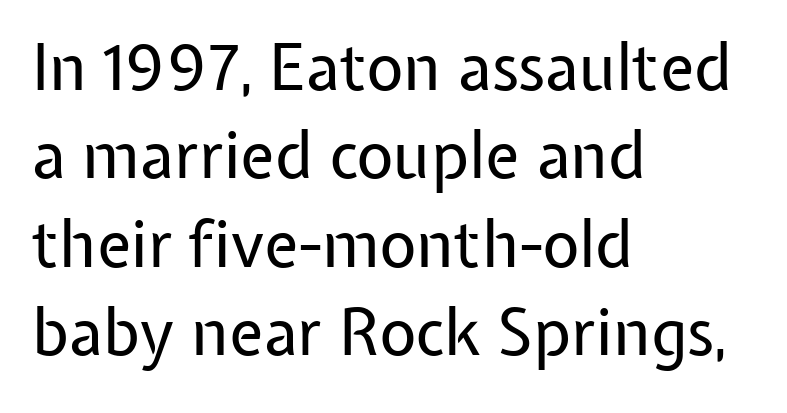
{"serif": "no", "italic": "no", "bold": "no", "weight": "regular", "width": "normal", "stroke_contrast": "low", "x_height": "medium", "monospaced": "no", "underline": "no", "align": "left", "line_spacing": "normal", "line_spacing_ratio": 1.38, "letter_spacing": "normal", "letter_spacing_em": 0.0, "glyph_px": 64}
